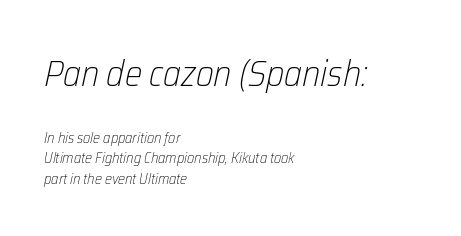
The image shows 37 px light, condensed type, italic (leaning right); set left-aligned, normal line spacing (1.38x), normal letter spacing, not underlined; the first (top) block is 2.47x larger; low stroke contrast and a medium x-height.
